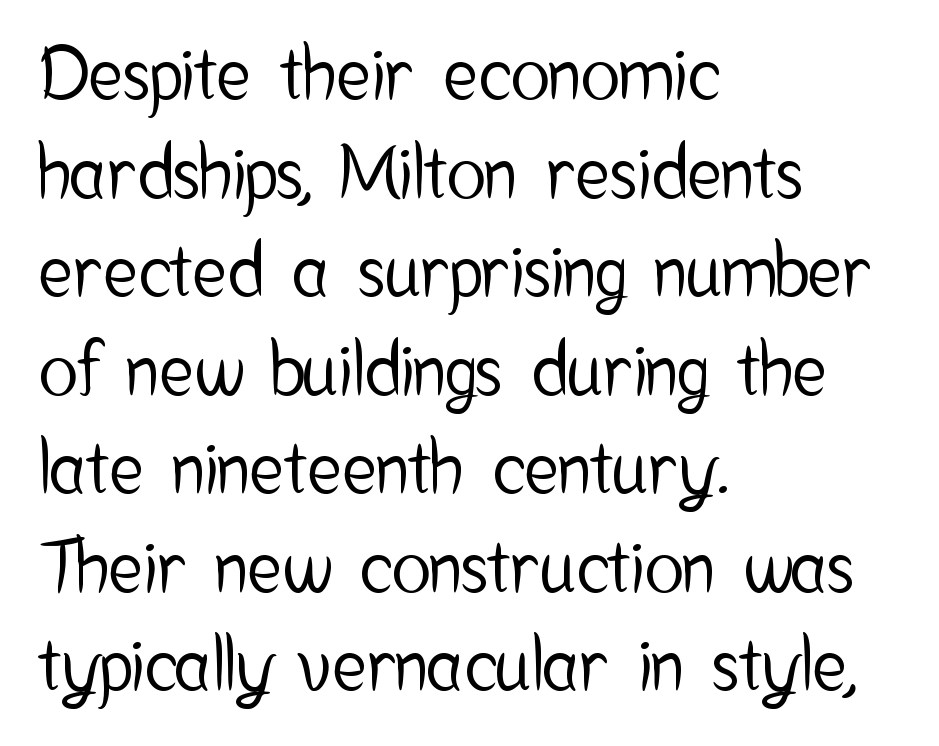
The image shows 73 px condensed sans-serif type, upright; set left-aligned, normal line spacing (1.35x), normal letter spacing, not underlined; low stroke contrast and a medium x-height.
